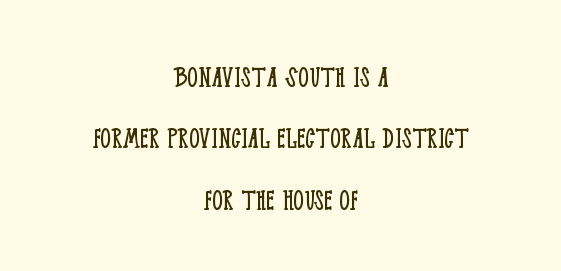
Q: Is the text bold? A: No.
Q: Is the text italic (slanted)? A: No, it is upright.
Q: Is the typeface a serif or a sans-serif typeface? A: Serif.
Q: Is the text underlined? A: No.
Q: How is the paragraph aligned? A: Centered.
Q: Is the spacing between letters normal or unusually wide? A: Normal.
Q: Width (condensed, normal, or wide)? A: Condensed.
Q: Stroke contrast? A: Low.
Q: x-height? A: Large.
Q: Monospaced? A: No.
